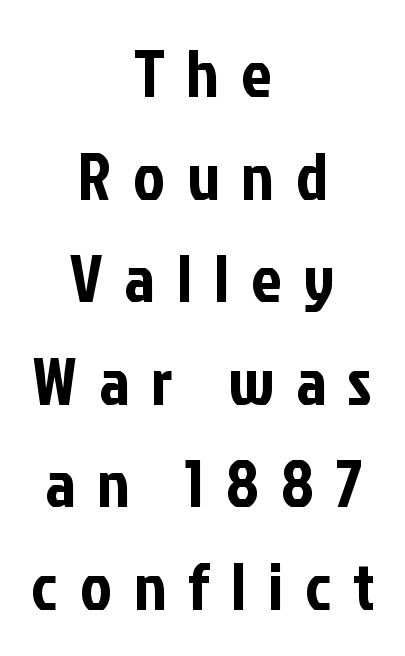
Characters remain perfectly vertical along every line. The rendering inserts visible extra space after every character. The rendering positions every line midway between the sides. Typographically, this falls in the sans-serif category. Honestly, the row spacing looks completely unremarkable. Anything drawn beneath the words? Only blank space.
